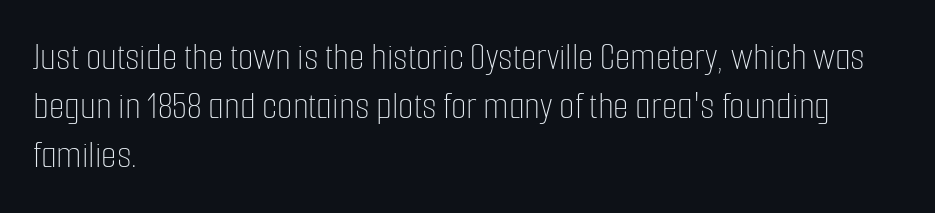
The image shows 40 px thin, condensed type, upright; set left-aligned, line spacing 1.23x, normal letter spacing, not underlined; low stroke contrast and a medium x-height.
